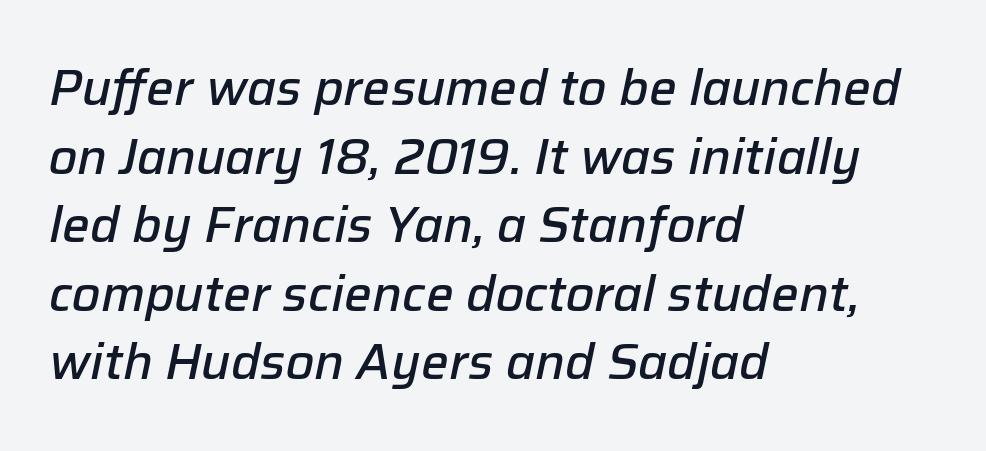
Q: Is the text bold? A: Semi-bold.
Q: Is the text italic (slanted)? A: Yes, it leans right by about 12 degrees.
Q: Is the text underlined? A: No.
Q: How is the paragraph aligned? A: Left-aligned.
Q: Is the spacing between letters normal or unusually wide? A: Normal.
Q: Is the spacing between lines tight, normal or loose? A: Normal.
Q: Width (condensed, normal, or wide)? A: Normal.
Q: Stroke contrast? A: Low.
Q: x-height? A: Medium.
Q: Monospaced? A: No.
